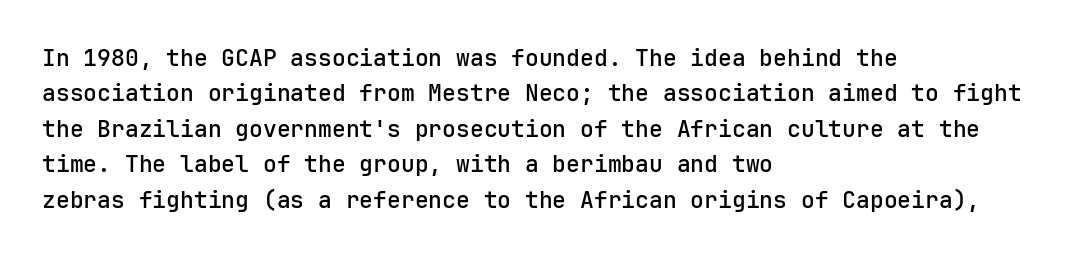
Q: Is the text bold? A: Semi-bold.
Q: Is the text italic (slanted)? A: No, it is upright.
Q: Is the text underlined? A: No.
Q: How is the paragraph aligned? A: Left-aligned.
Q: Is the spacing between letters normal or unusually wide? A: Normal.
Q: Is the spacing between lines tight, normal or loose? A: Normal.
